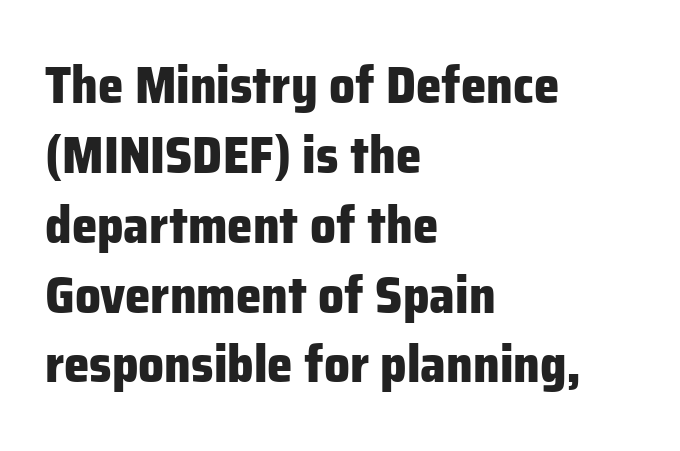
The image shows 51 px heavy sans-serif type, upright; set left-aligned, normal line spacing (1.37x), normal letter spacing, not underlined; low stroke contrast and a medium x-height.
